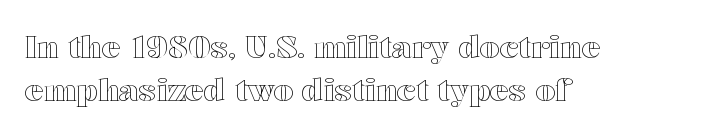
{"italic": "no", "width": "wide", "x_height": "medium", "monospaced": "no", "underline": "no", "align": "left", "line_spacing": "normal", "line_spacing_ratio": 1.4, "letter_spacing": "normal", "letter_spacing_em": 0.0, "glyph_px": 31}
